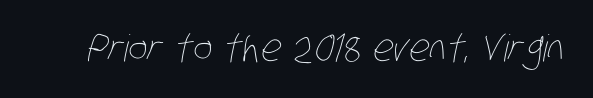
{"bold": "no", "weight": "thin", "width": "condensed", "stroke_contrast": "low", "x_height": "large", "monospaced": "no", "underline": "no", "letter_spacing": "normal", "letter_spacing_em": 0.0, "glyph_px": 37}
